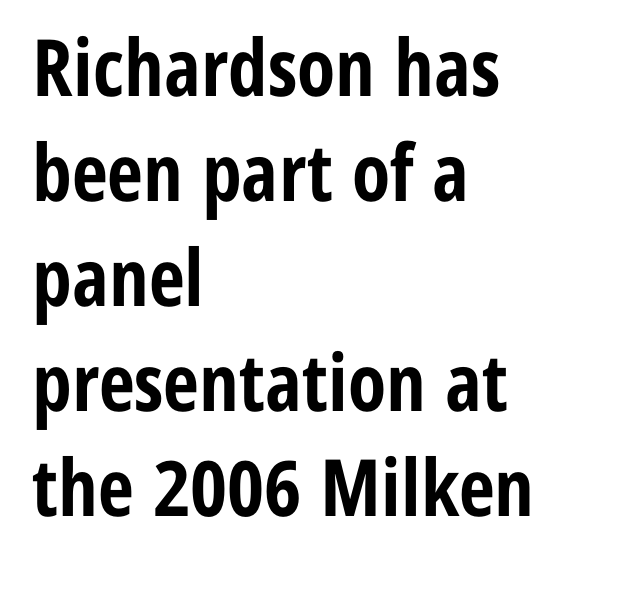
Heft: maximum for text — a bold. Proportional: the letters do not fall into vertical columns. Quick note: interline space is typical. In terms of posture, this sample is upright. Decoration check: the copy has no underline.
